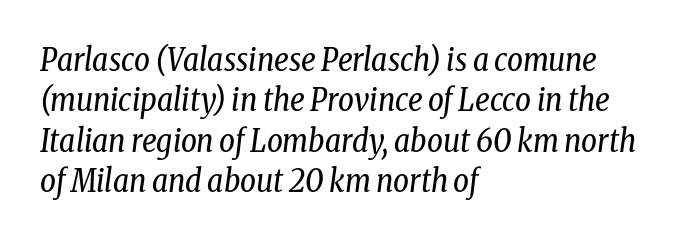
{"serif": "yes", "italic": "yes", "lean": "right", "slant_degrees": 8, "bold": "no", "weight": "regular", "width": "condensed", "stroke_contrast": "low", "x_height": "medium", "monospaced": "no", "underline": "no", "align": "left", "line_spacing": "normal", "line_spacing_ratio": 1.3, "letter_spacing": "normal", "letter_spacing_em": 0.0, "glyph_px": 31}
